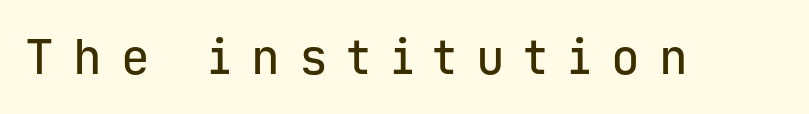
{"serif": "no", "italic": "no", "width": "normal", "stroke_contrast": "low", "x_height": "medium", "monospaced": "yes", "underline": "no", "letter_spacing": "wide", "letter_spacing_em": 0.4, "glyph_px": 48}
